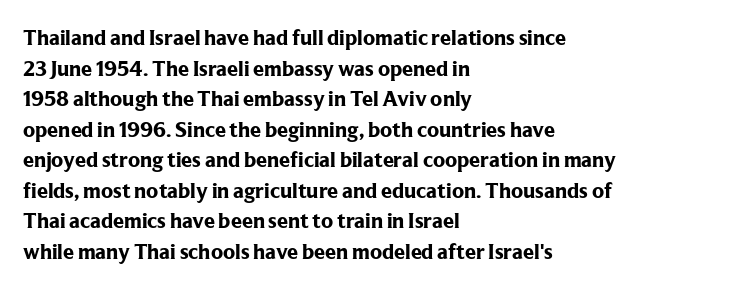
If you drew a line through each stem, it would be perfectly vertical. A normal amount of white space separates one row of letters from the next. Unmarked baselines from the first word to the last. Pretty heavy lettering here — definitely bold. The paragraph has a hard left edge and a soft right edge. These lines keep a tight, regular rhythm from letter to letter.
